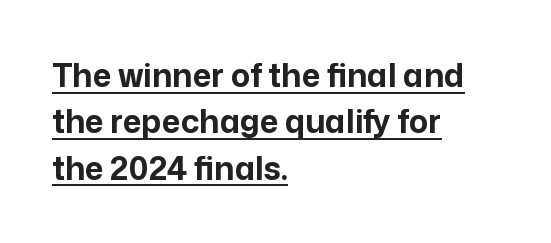
Q: Is the text bold? A: Yes.
Q: Is the text italic (slanted)? A: No, it is upright.
Q: Is the typeface a serif or a sans-serif typeface? A: Sans-serif.
Q: Is the text underlined? A: Yes.
Q: How is the paragraph aligned? A: Left-aligned.
Q: Is the spacing between letters normal or unusually wide? A: Normal.
Q: Is the spacing between lines tight, normal or loose? A: Normal.
Q: Width (condensed, normal, or wide)? A: Normal.
Q: Stroke contrast? A: Low.
Q: x-height? A: Medium.
Q: Monospaced? A: No.
